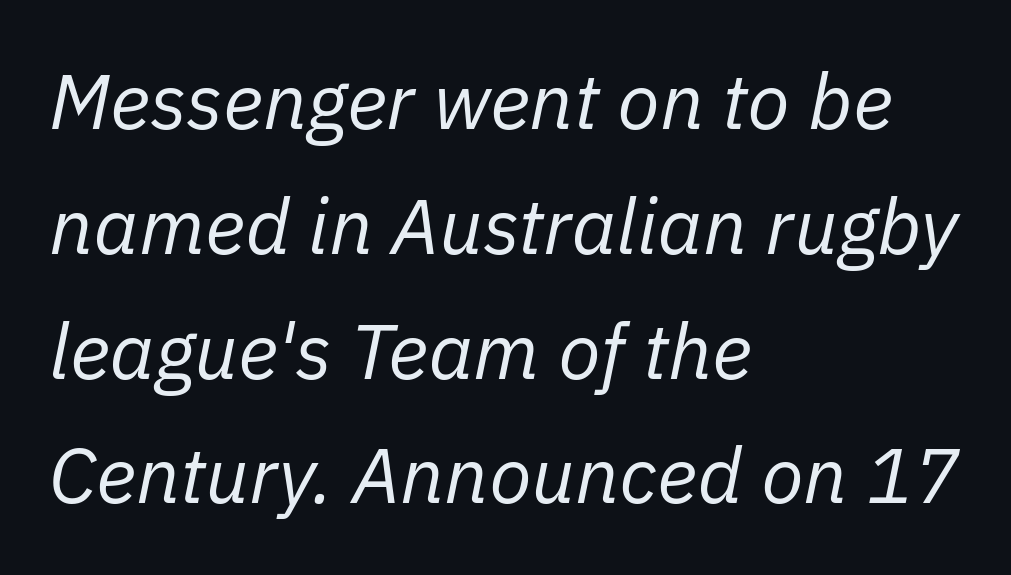
The image shows 78 px regular-weight type, italic (leaning right); set left-aligned, normal line spacing (1.6x), normal letter spacing, not underlined; low stroke contrast and a medium x-height.
